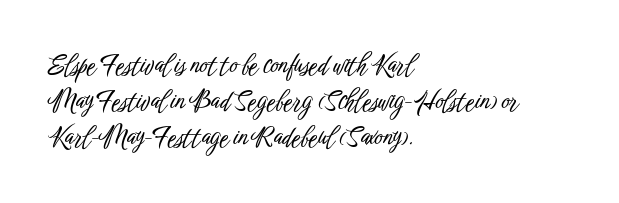
The image shows 25 px text type; set left-aligned, normal line spacing (1.44x), normal letter spacing, not underlined.
